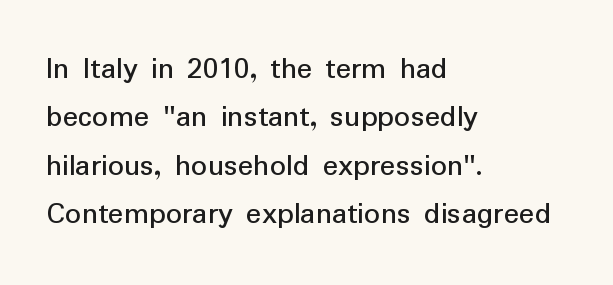
{"serif": "no", "italic": "no", "bold": "no", "weight": "regular", "width": "normal", "stroke_contrast": "low", "x_height": "medium", "monospaced": "no", "underline": "no", "align": "left", "line_spacing": "normal", "line_spacing_ratio": 1.51, "letter_spacing": "normal", "letter_spacing_em": 0.0, "glyph_px": 32}
